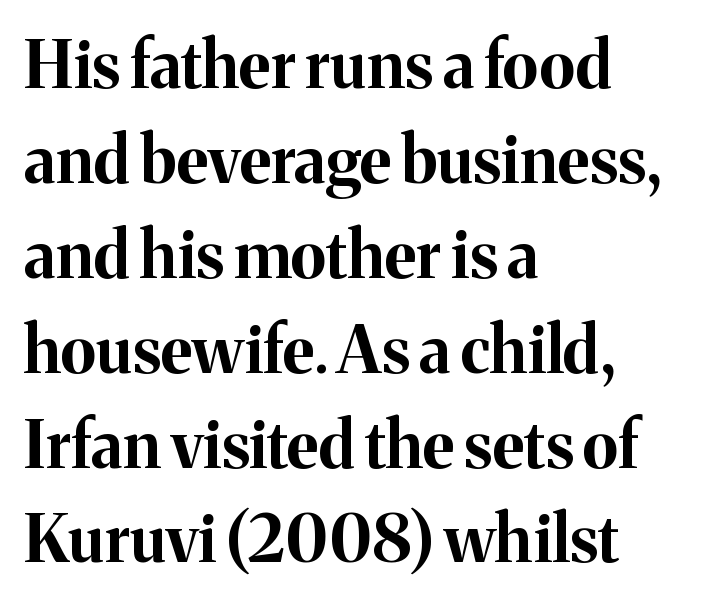
This is roman type, the default non-slanted kind. Nobody touched the tracking dial on this one. One-word summary of the alignment: left. Observe the serifs anchoring each vertical stroke in this sample. Emphasis by weight is at full strength: bold. The passage shown is typed in a proportional face where columns would drift.
